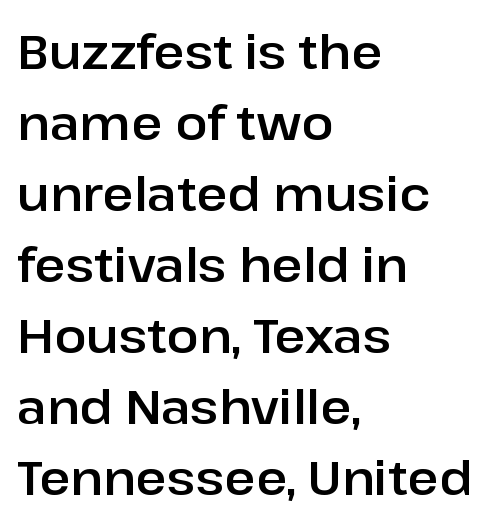
Anything drawn beneath the words? Only blank space. Between one letter and the next there's only the usual sliver of space. Look at the bottom of the vertical strokes: they stop flat, with no serifs. This sample keeps an unexceptional amount of space between lines. Caption: multi-line text, flush left, ragged right.
